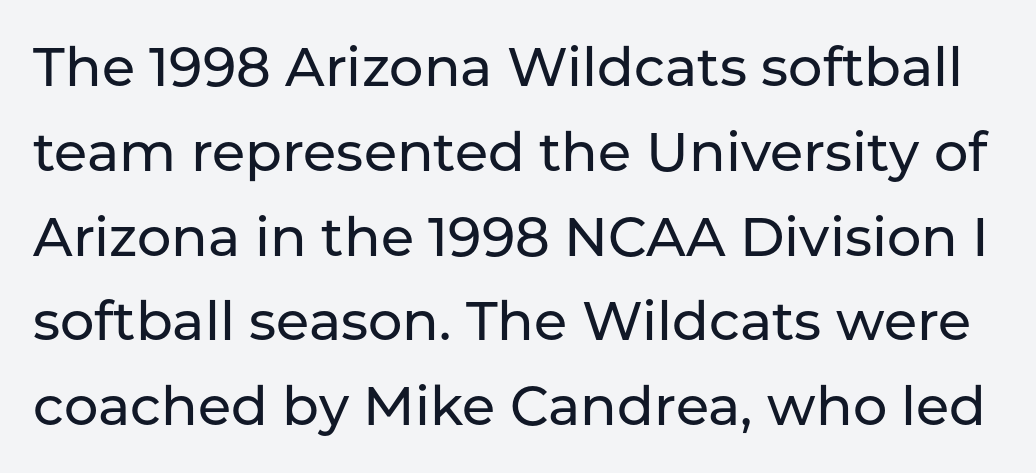
The image shows 54 px sans-serif type, upright; set normal line spacing (1.57x), normal letter spacing, not underlined; low stroke contrast and a medium x-height.
